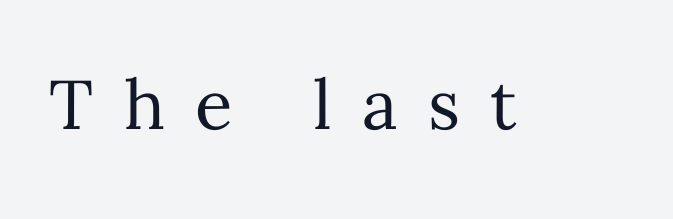
{"italic": "no", "bold": "no", "weight": "regular", "width": "normal", "stroke_contrast": "medium", "x_height": "medium", "monospaced": "no", "underline": "no", "letter_spacing": "wide", "letter_spacing_em": 0.44, "glyph_px": 69}
